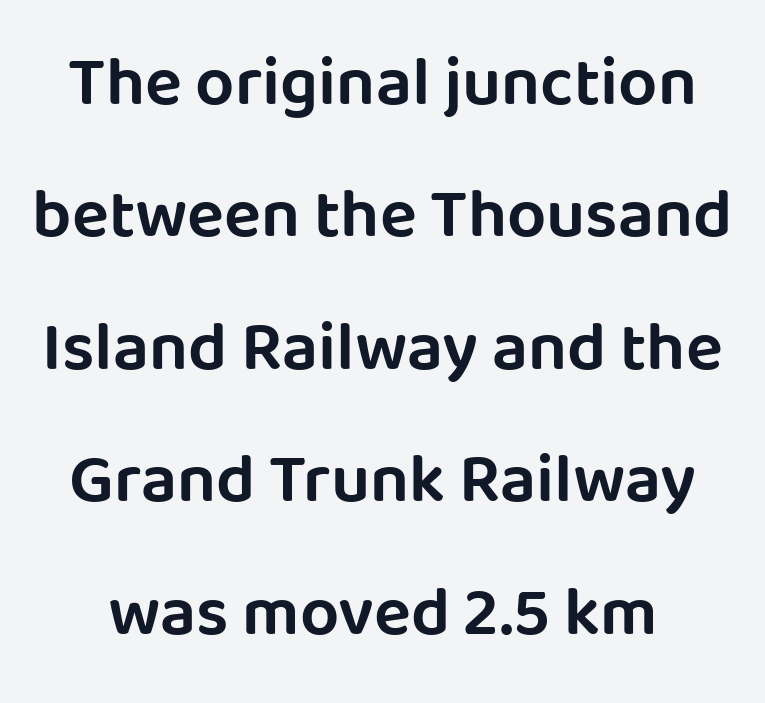
The image shows 69 px sans-serif type, upright; set loose line spacing (1.92x), normal letter spacing, not underlined; low stroke contrast and a large x-height.
